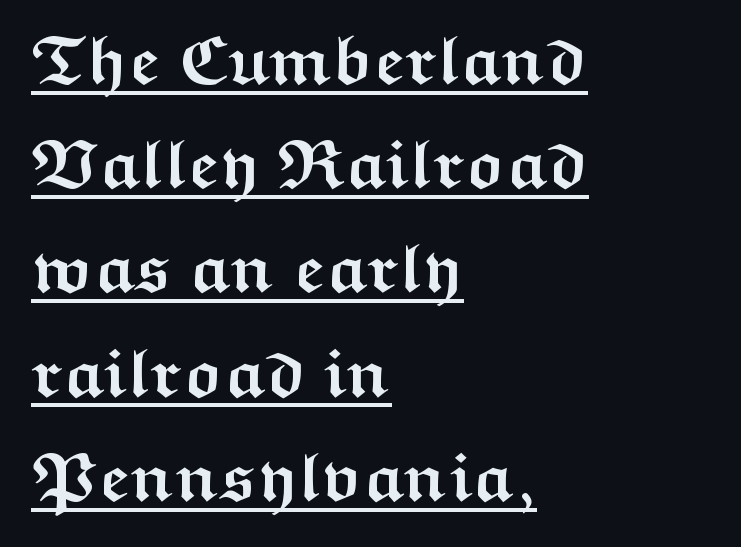
{"serif": "no", "italic": "no", "bold": "yes", "weight": "semibold", "width": "wide", "stroke_contrast": "medium", "x_height": "medium", "monospaced": "no", "underline": "yes", "align": "left", "line_spacing": "normal", "line_spacing_ratio": 1.51, "letter_spacing": "normal", "letter_spacing_em": 0.0, "glyph_px": 69}
